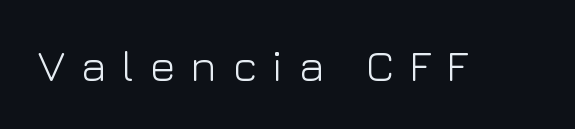
Q: Is the text bold? A: No.
Q: Is the text italic (slanted)? A: No, it is upright.
Q: Is the typeface a serif or a sans-serif typeface? A: Sans-serif.
Q: Is the text underlined? A: No.
Q: Is the spacing between letters normal or unusually wide? A: Unusually wide.
Q: Width (condensed, normal, or wide)? A: Normal.
Q: Stroke contrast? A: Low.
Q: x-height? A: Medium.
Q: Monospaced? A: No.
